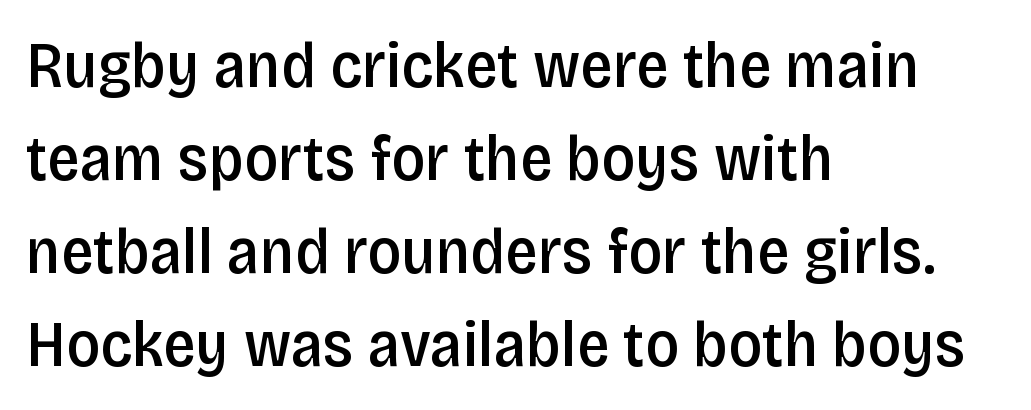
Q: Is the text bold? A: Semi-bold.
Q: Is the text italic (slanted)? A: No, it is upright.
Q: Is the typeface a serif or a sans-serif typeface? A: Sans-serif.
Q: Is the text underlined? A: No.
Q: How is the paragraph aligned? A: Left-aligned.
Q: Is the spacing between letters normal or unusually wide? A: Normal.
Q: Is the spacing between lines tight, normal or loose? A: Normal.
Q: Width (condensed, normal, or wide)? A: Condensed.
Q: Stroke contrast? A: Low.
Q: x-height? A: Large.
Q: Monospaced? A: No.
